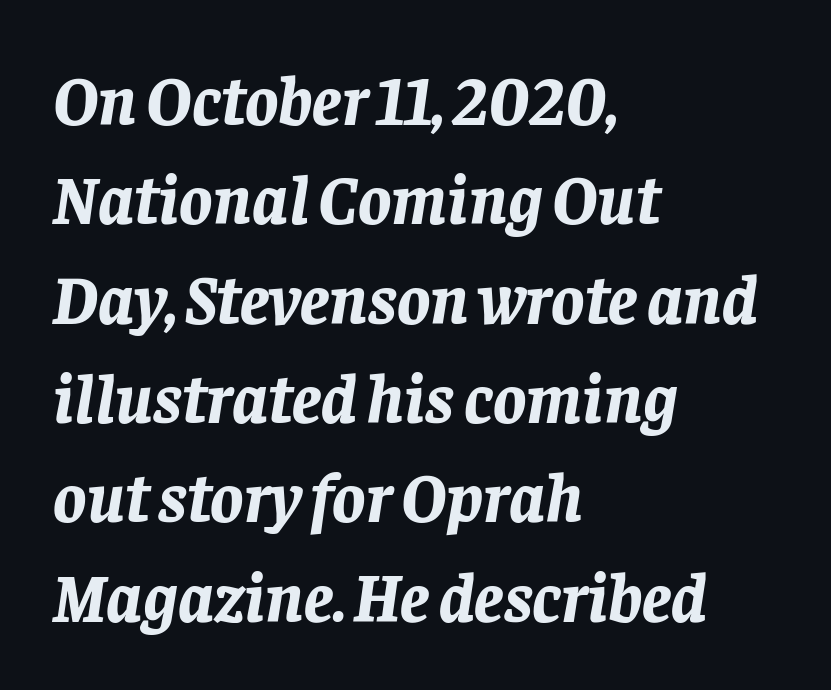
The rendering uses a moderate line-height, typical for paragraphs. Heavy-handed strokes throughout: this text is bold. This sample uses plain, unmodified letter spacing. Spacing verdict: proportional, widths tailored to each character. The words here are not underlined.
